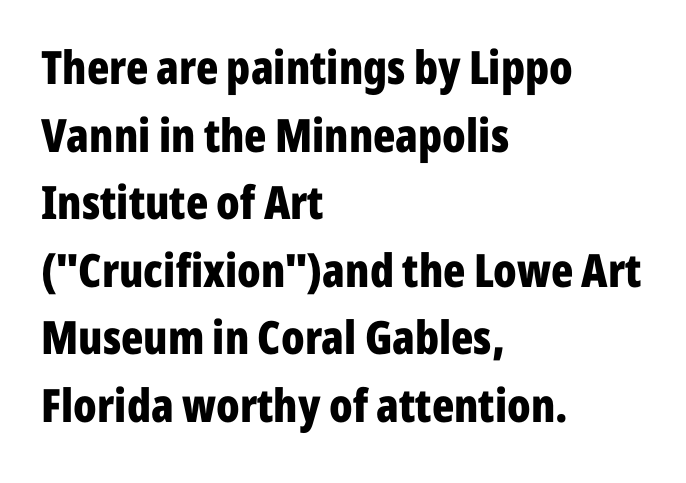
To sum up the face: it is a sans, with no serifs. The strip under each line holds only bare page. Does the leading feel generous? No, just average. Note the varied advance widths — an 'i' is clearly narrower than an 'm'. You can tell it's not italic because the verticals are truly vertical.
